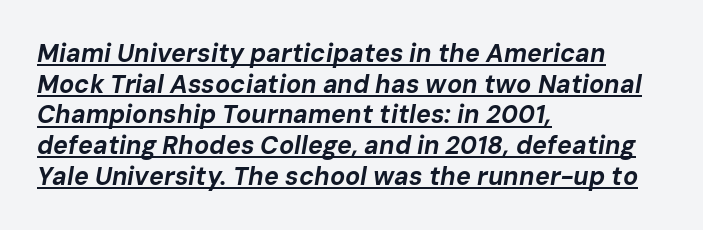
Q: Is the text bold? A: Yes.
Q: Is the text italic (slanted)? A: Yes, it leans right by about 10 degrees.
Q: Is the text underlined? A: Yes.
Q: How is the paragraph aligned? A: Left-aligned.
Q: Is the spacing between letters normal or unusually wide? A: Normal.
